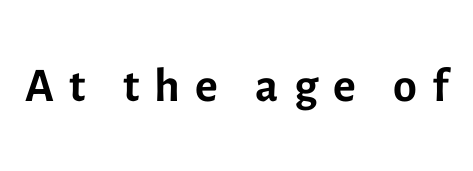
In terms of letterspacing, this is a distinctly airy, spread setting. The face used here is a sans, in the tradition of grotesques and geometrics. Looks like regular typesetting: each glyph gets only the width it needs. A typesetter would mark this as roman, not italic. The foot of each line stays bare and open.
